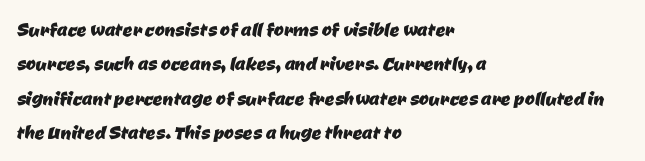
The image shows 24 px text type; set left-aligned, normal line spacing (1.43x), normal letter spacing, not underlined.
